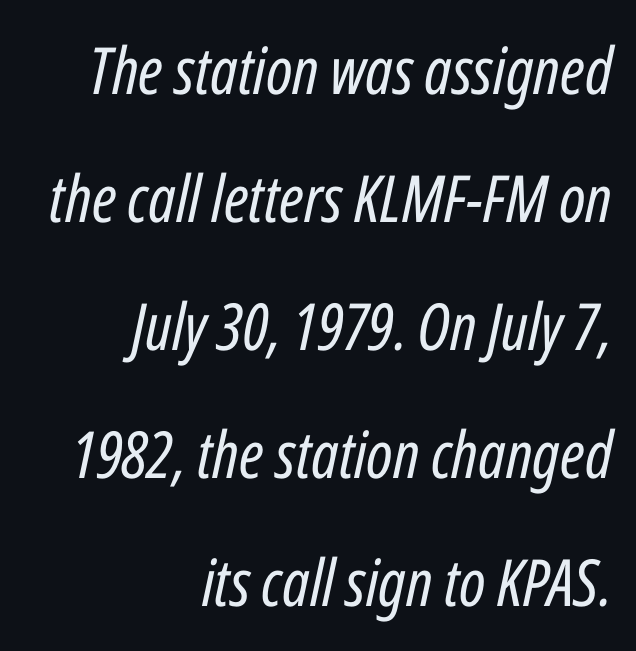
{"italic": "yes", "lean": "right", "slant_degrees": 12, "bold": "no", "weight": "regular", "width": "condensed", "stroke_contrast": "low", "x_height": "medium", "monospaced": "no", "underline": "no", "align": "right", "line_spacing": "loose", "line_spacing_ratio": 1.97, "letter_spacing": "normal", "letter_spacing_em": 0.0, "glyph_px": 65}
